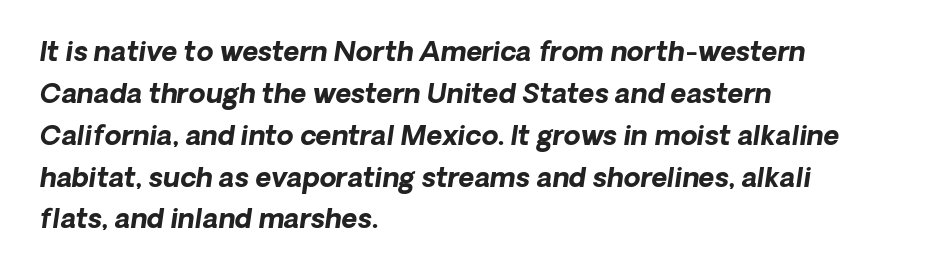
Q: Is the text bold? A: Yes.
Q: Is the text italic (slanted)? A: Yes, it leans right by about 8 degrees.
Q: Is the text underlined? A: No.
Q: How is the paragraph aligned? A: Left-aligned.
Q: Is the spacing between letters normal or unusually wide? A: Normal.
Q: Is the spacing between lines tight, normal or loose? A: Normal.
